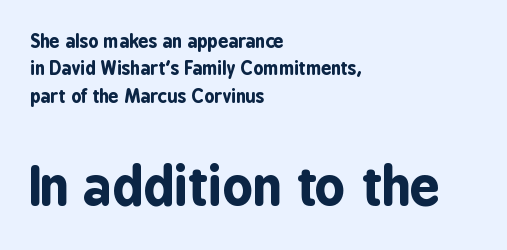
{"serif": "no", "italic": "no", "bold": "yes", "weight": "bold", "width": "condensed", "stroke_contrast": "low", "x_height": "medium", "monospaced": "no", "underline": "no", "align": "left", "line_spacing": "normal", "line_spacing_ratio": 1.52, "letter_spacing": "normal", "letter_spacing_em": 0.0, "larger_block": "second", "size_ratio": 2.94, "glyph_px": 53}
